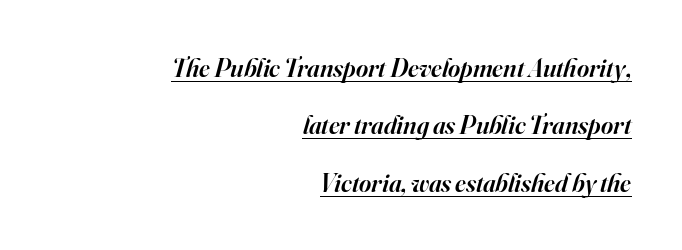
Q: Is the text bold? A: Semi-bold.
Q: Is the text italic (slanted)? A: Yes, it leans right by about 16 degrees.
Q: Is the text underlined? A: Yes.
Q: How is the paragraph aligned? A: Right-aligned.
Q: Is the spacing between letters normal or unusually wide? A: Normal.
Q: Is the spacing between lines tight, normal or loose? A: Loose.
